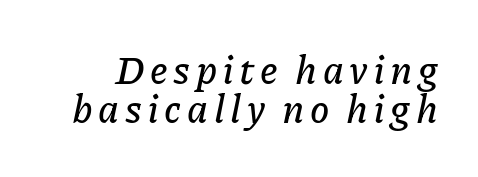
Very little white space separates one row of letters from the next. Character widths vary here, with narrow letters taking less room than wide ones. The string is rendered with underlining switched off. The axis of the letterforms is tilted away from vertical.
